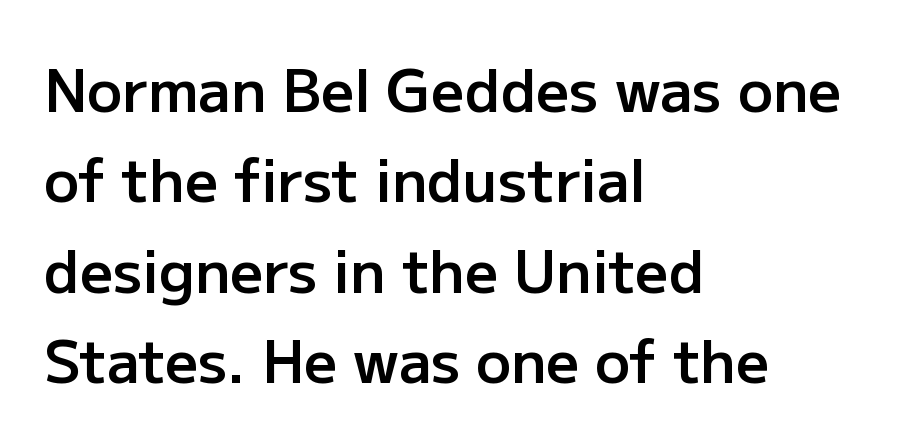
Q: Is the text bold? A: Semi-bold.
Q: Is the text italic (slanted)? A: No, it is upright.
Q: Is the typeface a serif or a sans-serif typeface? A: Sans-serif.
Q: Is the text underlined? A: No.
Q: How is the paragraph aligned? A: Left-aligned.
Q: Is the spacing between letters normal or unusually wide? A: Normal.
Q: Is the spacing between lines tight, normal or loose? A: Normal.
Q: Width (condensed, normal, or wide)? A: Normal.
Q: Stroke contrast? A: Low.
Q: x-height? A: Medium.
Q: Monospaced? A: No.
